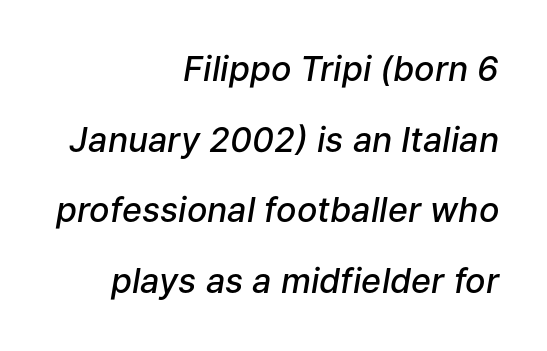
The image shows 34 px semibold type, italic (leaning right); set right-aligned, loose line spacing (2.08x), normal letter spacing, not underlined; low stroke contrast and a medium x-height.
